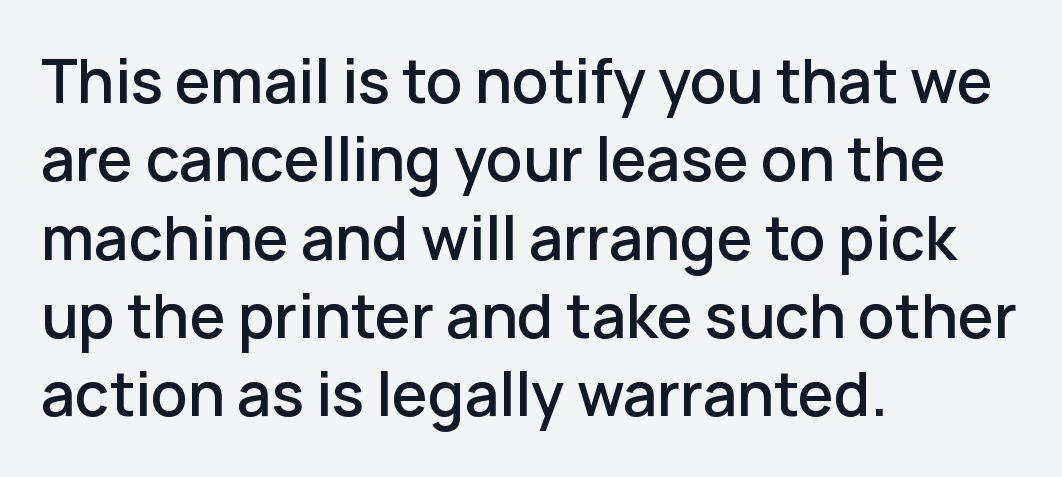
Q: Is the text bold? A: Semi-bold.
Q: Is the text italic (slanted)? A: No, it is upright.
Q: Is the typeface a serif or a sans-serif typeface? A: Sans-serif.
Q: Is the text underlined? A: No.
Q: How is the paragraph aligned? A: Left-aligned.
Q: Is the spacing between letters normal or unusually wide? A: Normal.
Q: Is the spacing between lines tight, normal or loose? A: Normal.
Q: Width (condensed, normal, or wide)? A: Normal.
Q: Stroke contrast? A: Low.
Q: x-height? A: Medium.
Q: Monospaced? A: No.
